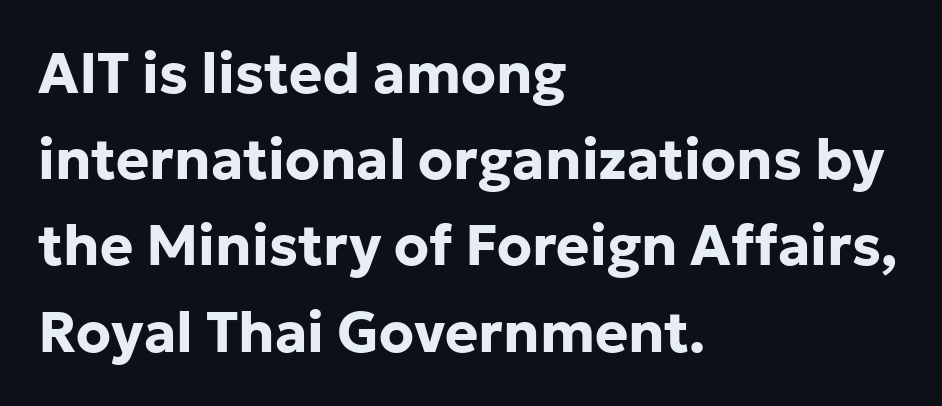
What's the leading like? Ordinary, nothing unusual. Check under the words: just untouched page. The rendering uses a bold face; every stroke is thick and dark. The glyphs in this specimen are sans serif.
